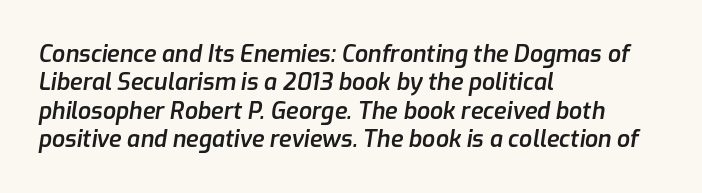
{"italic": "yes", "lean": "right", "slant_degrees": 9, "bold": "semi", "underline": "no", "align": "left", "line_spacing_ratio": 1.23, "letter_spacing": "normal", "letter_spacing_em": 0.0, "glyph_px": 23}
